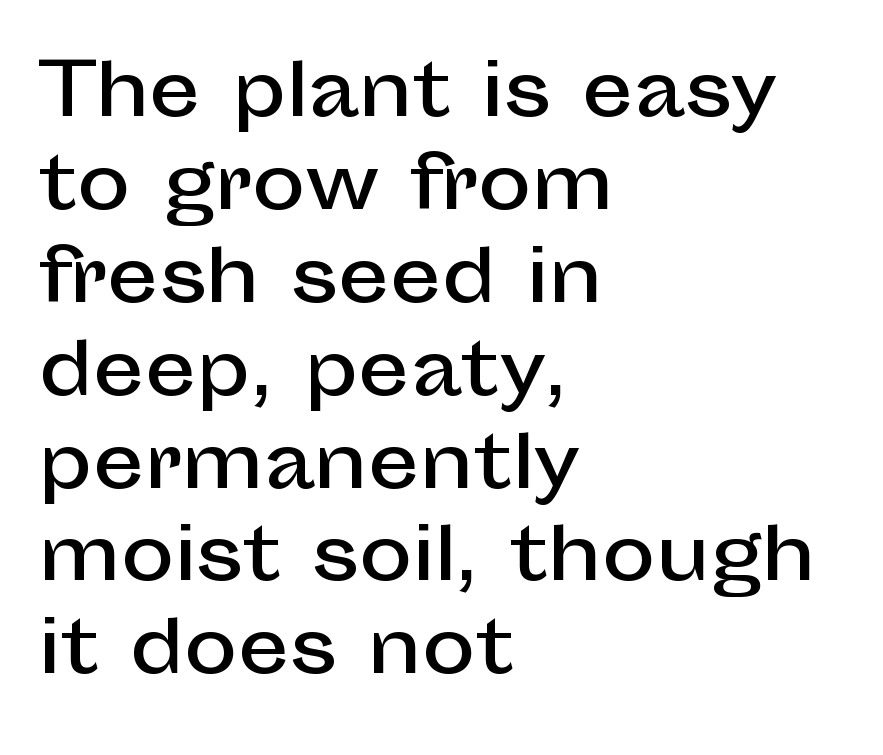
The rendering uses natural spacing where letterforms have individual widths. Tracking here is standard; glyphs follow each other at the usual distance. No italicization has been applied; the sample stays upright. Students, observe: this is what conventionally led text looks like. This sample uses a sans-serif face.
